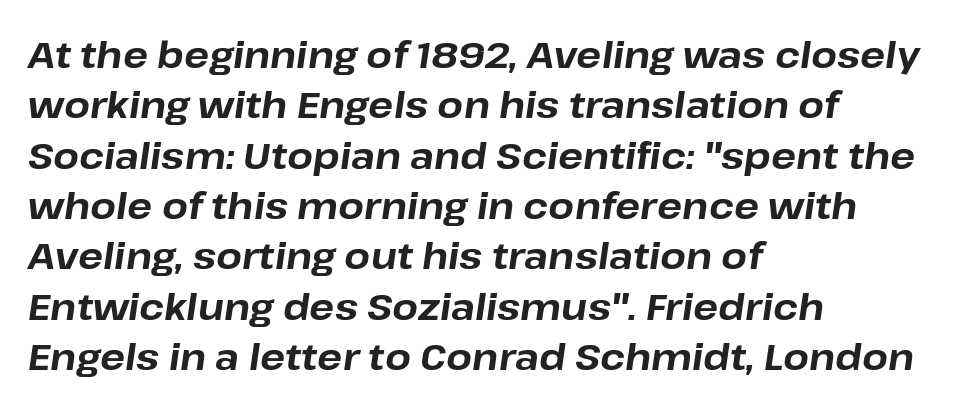
Q: Is the text bold? A: Yes.
Q: Is the text italic (slanted)? A: Yes, it leans right by about 8 degrees.
Q: Is the text underlined? A: No.
Q: How is the paragraph aligned? A: Left-aligned.
Q: Is the spacing between letters normal or unusually wide? A: Normal.
Q: Is the spacing between lines tight, normal or loose? A: Normal.
Q: Width (condensed, normal, or wide)? A: Normal.
Q: Stroke contrast? A: Low.
Q: x-height? A: Medium.
Q: Monospaced? A: No.
